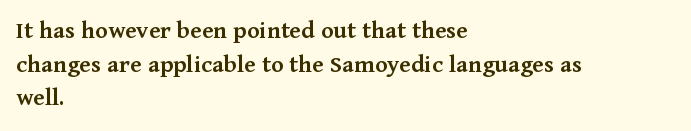
Q: Is the text bold? A: Semi-bold.
Q: Is the text italic (slanted)? A: No, it is upright.
Q: Is the text underlined? A: No.
Q: How is the paragraph aligned? A: Left-aligned.
Q: Is the spacing between letters normal or unusually wide? A: Normal.
Q: Is the spacing between lines tight, normal or loose? A: Normal.
